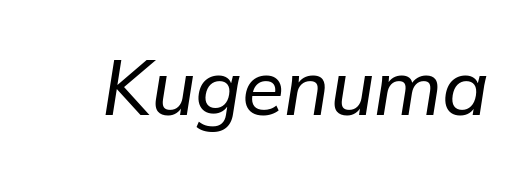
The glyphs are unaccompanied by any horizontal stroke below them. Spacing verdict: proportional, widths tailored to each character. The specimen reads as italic at a glance. How are the letters spaced? Ordinarily, with no added tracking.
